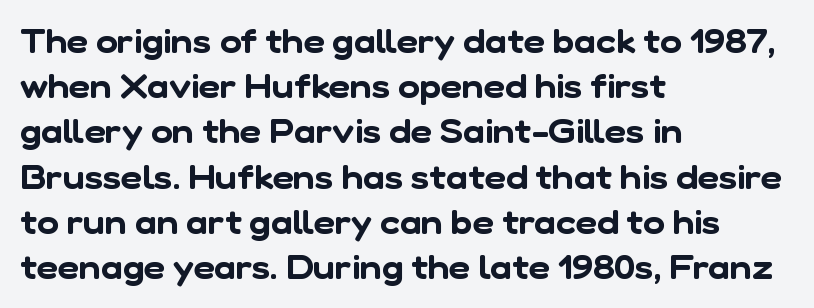
The image shows 33 px sans-serif type; set left-aligned, normal line spacing (1.37x), normal letter spacing, not underlined; low stroke contrast and a medium x-height.
